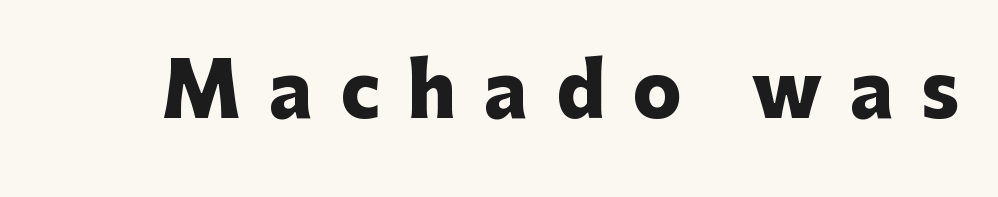
Q: Is the text bold? A: Yes.
Q: Is the text italic (slanted)? A: No, it is upright.
Q: Is the typeface a serif or a sans-serif typeface? A: Sans-serif.
Q: Is the text underlined? A: No.
Q: Is the spacing between letters normal or unusually wide? A: Unusually wide.
Q: Width (condensed, normal, or wide)? A: Normal.
Q: Stroke contrast? A: Low.
Q: x-height? A: Medium.
Q: Monospaced? A: No.
